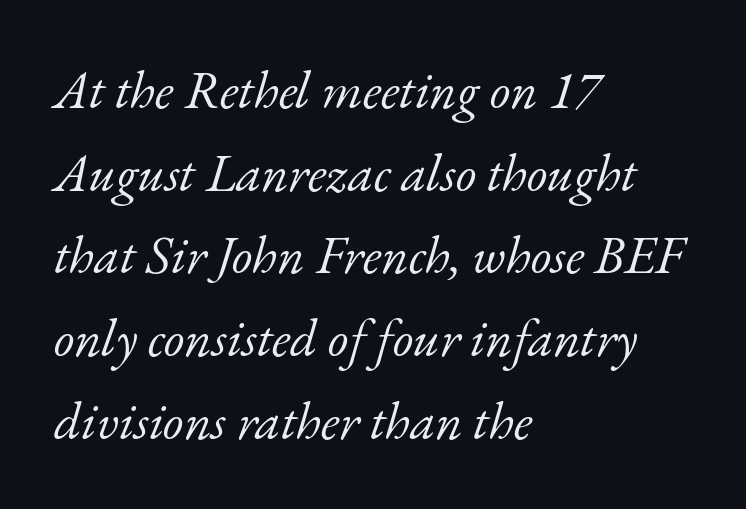
The image shows 53 px light serif type, italic (leaning right); set left-aligned, normal line spacing (1.56x), normal letter spacing, not underlined; low stroke contrast and a small x-height.
